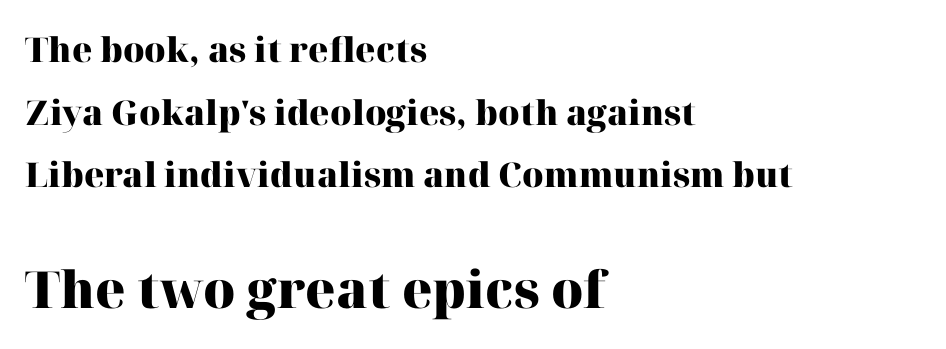
Q: Is the text bold? A: Yes.
Q: Is the text italic (slanted)? A: No, it is upright.
Q: Is the typeface a serif or a sans-serif typeface? A: Serif.
Q: Is the text underlined? A: No.
Q: How is the paragraph aligned? A: Left-aligned.
Q: Is the spacing between letters normal or unusually wide? A: Normal.
Q: Which block of text is set in a larger size, the first (top) or the second (bottom)? A: The second (bottom) one.
Q: Width (condensed, normal, or wide)? A: Normal.
Q: Stroke contrast? A: High.
Q: x-height? A: Medium.
Q: Monospaced? A: No.
